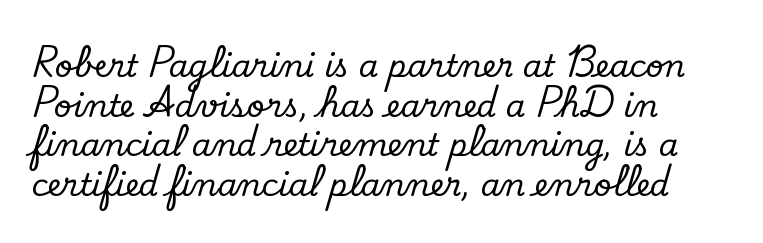
Here the glyphs are tracked normally, forming tight word shapes. Character widths vary here, with narrow letters taking less room than wide ones. The designer went with a serif here, giving each stem small feet. Lines of text with bare space underneath. The vertical gap from one line to the next is medium.
